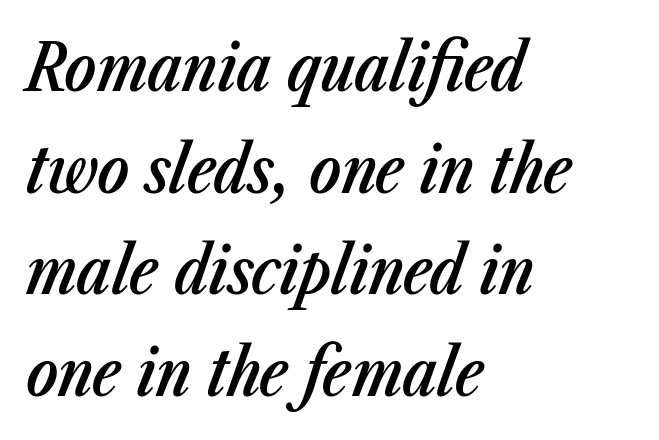
{"italic": "yes", "lean": "right", "slant_degrees": 23, "bold": "semi", "weight": "semibold", "width": "condensed", "stroke_contrast": "low", "x_height": "medium", "monospaced": "no", "underline": "no", "align": "left", "line_spacing": "normal", "line_spacing_ratio": 1.54, "letter_spacing": "normal", "letter_spacing_em": 0.0, "glyph_px": 66}
